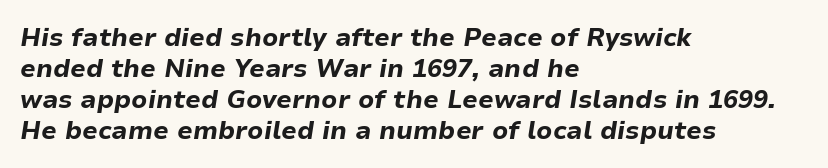
Q: Is the text bold? A: Yes.
Q: Is the text italic (slanted)? A: Yes, it leans right by about 9 degrees.
Q: Is the text underlined? A: No.
Q: How is the paragraph aligned? A: Left-aligned.
Q: Is the spacing between letters normal or unusually wide? A: Normal.
